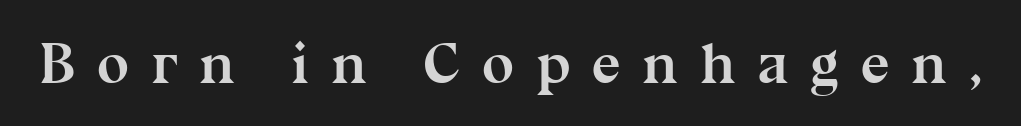
{"serif": "yes", "italic": "no", "bold": "yes", "weight": "semibold", "width": "normal", "stroke_contrast": "medium", "x_height": "medium", "monospaced": "no", "underline": "no", "letter_spacing": "wide", "letter_spacing_em": 0.37, "glyph_px": 58}
